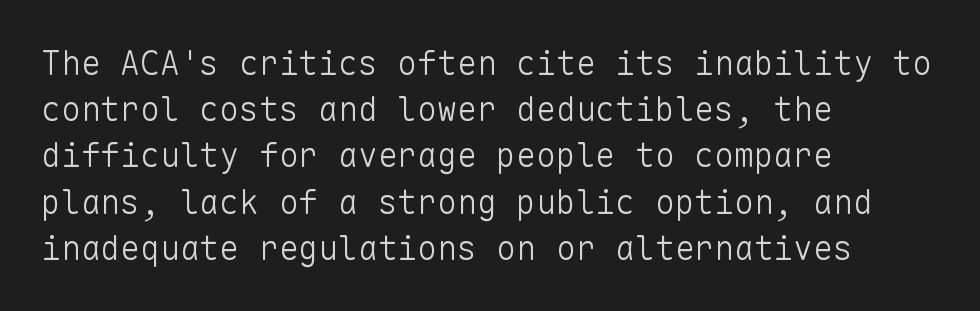
A normal amount of white space separates one row of letters from the next. The passage shown is typed in a monospace face where columns stay perfectly aligned. Nothing unusual about the tracking: characters are spaced as the font intends. The characters are drawn with everyday or finer stroke widths.
